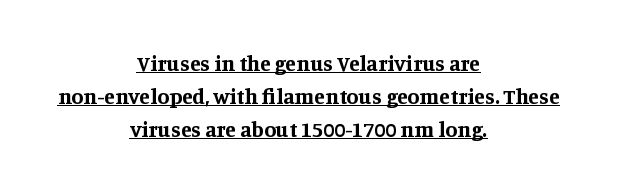
Q: Is the text bold? A: Yes.
Q: Is the text italic (slanted)? A: No, it is upright.
Q: Is the text underlined? A: Yes.
Q: How is the paragraph aligned? A: Centered.
Q: Is the spacing between letters normal or unusually wide? A: Normal.
Q: Is the spacing between lines tight, normal or loose? A: Normal.
